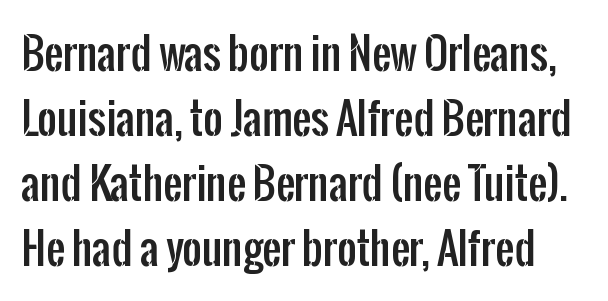
The image shows 42 px condensed sans-serif type, upright; set normal line spacing (1.55x), normal letter spacing, not underlined; low stroke contrast and a medium x-height.
